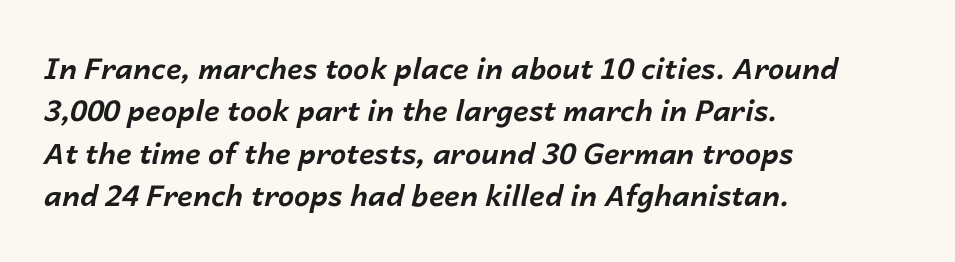
The image shows 29 px bold type, italic (leaning right); set left-aligned, normal line spacing (1.46x), normal letter spacing, not underlined; low stroke contrast and a medium x-height.
